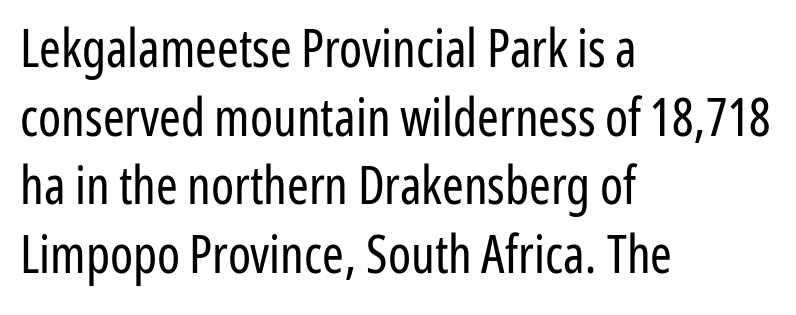
{"serif": "no", "italic": "no", "bold": "no", "weight": "regular", "width": "condensed", "stroke_contrast": "low", "x_height": "medium", "monospaced": "no", "underline": "no", "align": "left", "line_spacing": "normal", "line_spacing_ratio": 1.32, "letter_spacing": "normal", "letter_spacing_em": 0.0, "glyph_px": 52}
